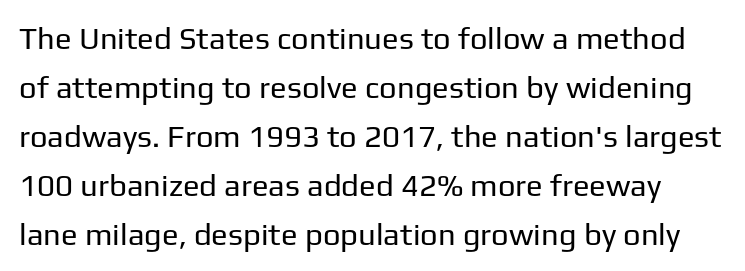
Each new line begins a customary step beneath the previous one. In terms of letterspacing, this is plain default setting. Counters stay open thanks to moderate or lighter strokes. The passage shown is typed in a proportional face where columns would drift. The words here are not underlined. If you drew a line through each stem, it would be perfectly vertical.
